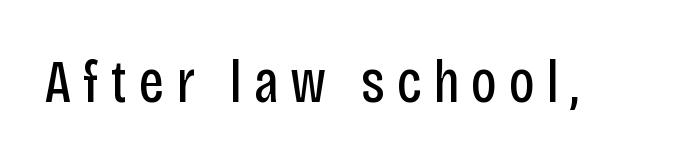
Quick note: not italic, upright. Bold? No — there's no thickening of the strokes. Each letter's strokes conclude bluntly, with no projecting serifs. Lines of text with bare space underneath. Varying glyph widths throughout — classic text-font behaviour.
